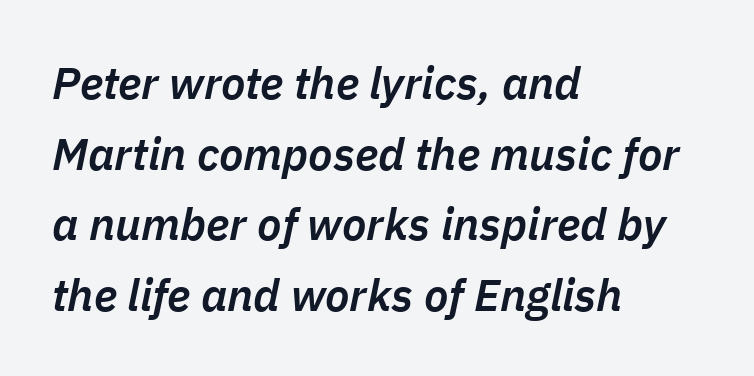
The image shows 45 px semibold type, italic (leaning right); set left-aligned, normal line spacing (1.57x), normal letter spacing, not underlined; low stroke contrast and a medium x-height.
